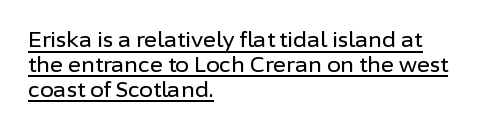
Honestly, the letter spacing is just normal — you wouldn't notice it. Each line starts at the same left margin while the right side varies. Students, observe the line beneath the letters — that is underlining. Rendered with straight, roman letterforms.
